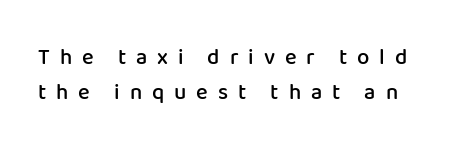
Q: Is the text bold? A: Semi-bold.
Q: Is the text italic (slanted)? A: No, it is upright.
Q: Is the text underlined? A: No.
Q: Is the spacing between letters normal or unusually wide? A: Unusually wide.
Q: Is the spacing between lines tight, normal or loose? A: Normal.
